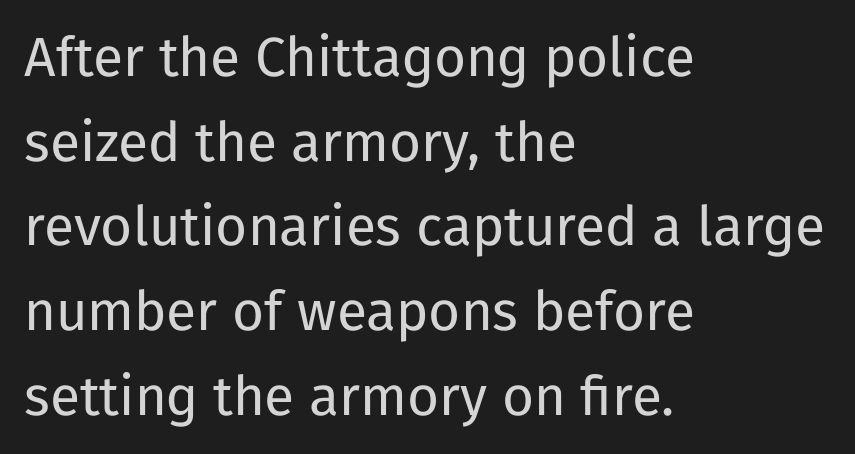
The image shows 55 px regular-weight sans-serif type, upright; set left-aligned, normal line spacing (1.54x), normal letter spacing, not underlined; low stroke contrast and a medium x-height.
